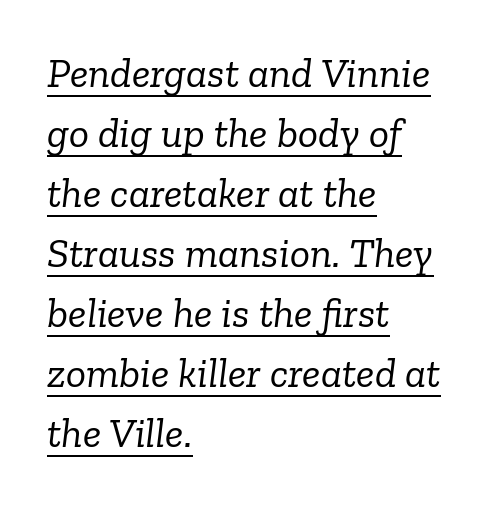
The image shows 42 px light serif type, italic (leaning right); set left-aligned, normal line spacing (1.43x), normal letter spacing, underlined; low stroke contrast and a medium x-height.
